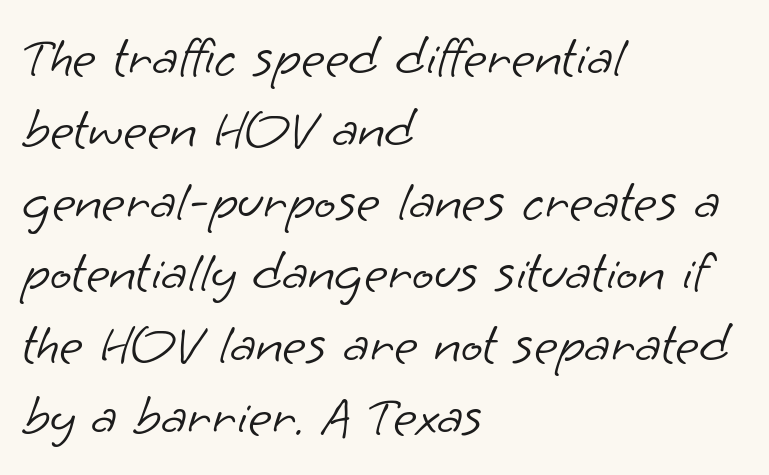
Do the characters align in a grid? No, the font is proportional. Vertical stems look standard width or narrower in stroke. The gap between lines stays unmarked. Horizontal alignment here is leftward, the default for most running prose. Regular leading.
